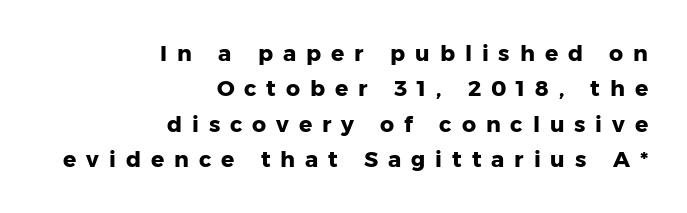
Q: Is the text bold? A: Yes.
Q: Is the text italic (slanted)? A: No, it is upright.
Q: Is the text underlined? A: No.
Q: How is the paragraph aligned? A: Right-aligned.
Q: Is the spacing between letters normal or unusually wide? A: Unusually wide.
Q: Is the spacing between lines tight, normal or loose? A: Normal.
